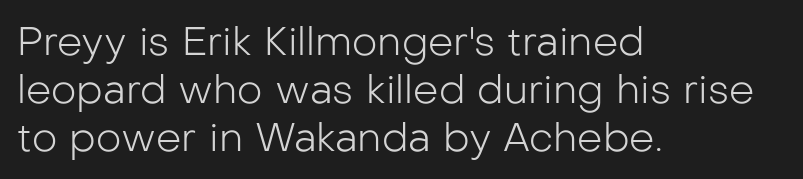
The image shows 40 px light sans-serif type, upright; set left-aligned, line spacing 1.2x, normal letter spacing, not underlined; low stroke contrast and a medium x-height.
